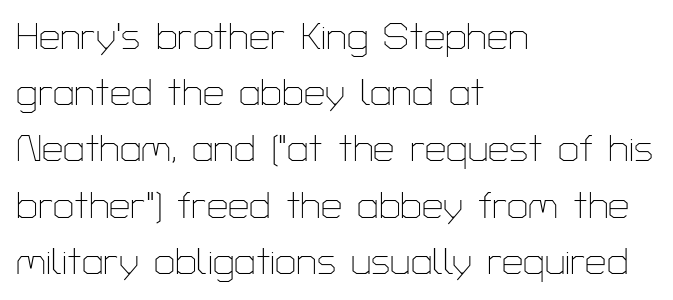
Q: Is the text bold? A: No.
Q: Is the text italic (slanted)? A: No, it is upright.
Q: Is the typeface a serif or a sans-serif typeface? A: Sans-serif.
Q: Is the text underlined? A: No.
Q: How is the paragraph aligned? A: Left-aligned.
Q: Is the spacing between letters normal or unusually wide? A: Normal.
Q: Is the spacing between lines tight, normal or loose? A: Normal.
Q: Width (condensed, normal, or wide)? A: Normal.
Q: Stroke contrast? A: Low.
Q: x-height? A: Medium.
Q: Monospaced? A: No.
